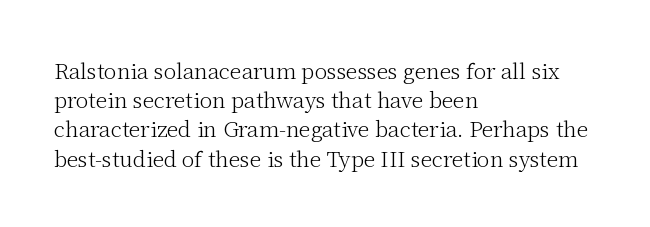
{"italic": "no", "bold": "no", "underline": "no", "align": "left", "line_spacing": "normal", "line_spacing_ratio": 1.39, "letter_spacing": "normal", "letter_spacing_em": 0.0, "glyph_px": 21}
